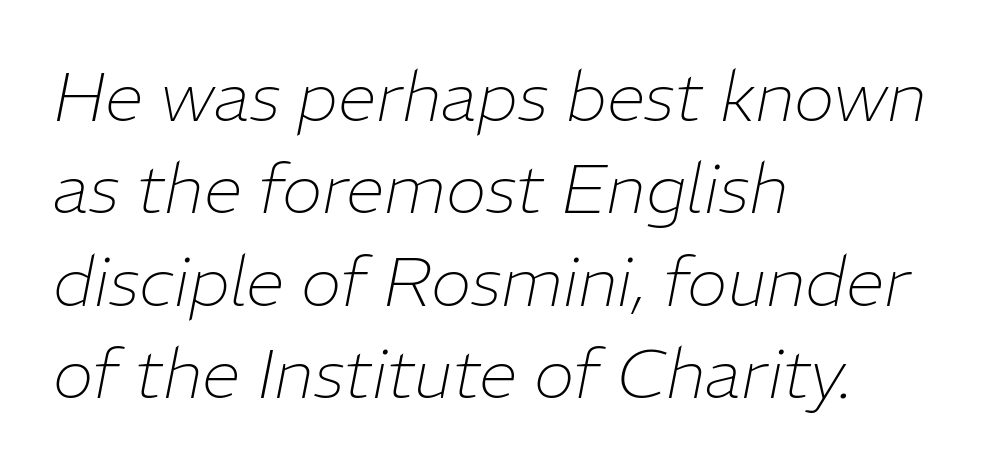
Vertical spacing — default. The gaps between neighbouring characters are ordinary and unremarkable. A clean baseline with only descenders dipping below it. One-word summary of the alignment: left.
